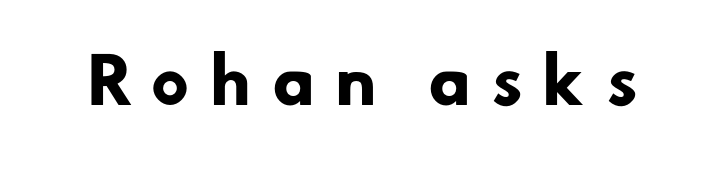
Q: Is the text bold? A: Yes.
Q: Is the typeface a serif or a sans-serif typeface? A: Sans-serif.
Q: Is the text underlined? A: No.
Q: Is the spacing between letters normal or unusually wide? A: Unusually wide.
Q: Width (condensed, normal, or wide)? A: Normal.
Q: Stroke contrast? A: Low.
Q: x-height? A: Small.
Q: Monospaced? A: No.
